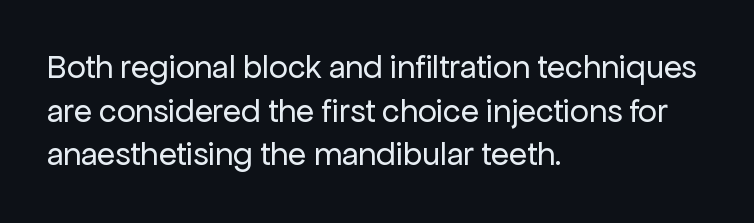
{"serif": "no", "italic": "no", "bold": "no", "weight": "regular", "width": "normal", "stroke_contrast": "low", "x_height": "medium", "monospaced": "no", "underline": "no", "align": "left", "line_spacing": "normal", "line_spacing_ratio": 1.32, "letter_spacing": "normal", "letter_spacing_em": 0.0, "glyph_px": 33}
